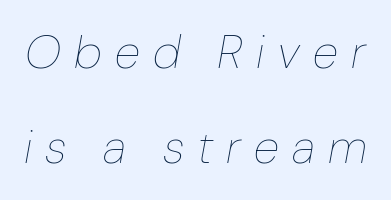
{"italic": "yes", "lean": "right", "slant_degrees": 10, "bold": "no", "weight": "thin", "width": "normal", "stroke_contrast": "low", "x_height": "medium", "monospaced": "no", "underline": "no", "line_spacing": "loose", "line_spacing_ratio": 2.03, "letter_spacing": "wide", "letter_spacing_em": 0.28, "glyph_px": 47}
